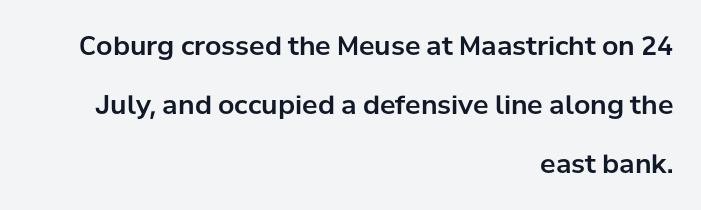
Q: Is the text italic (slanted)? A: No, it is upright.
Q: Is the text underlined? A: No.
Q: How is the paragraph aligned? A: Right-aligned.
Q: Is the spacing between letters normal or unusually wide? A: Normal.
Q: Is the spacing between lines tight, normal or loose? A: Loose.
